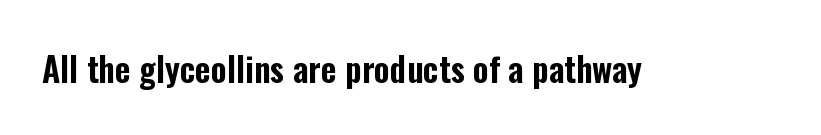
Q: Is the text italic (slanted)? A: No, it is upright.
Q: Is the typeface a serif or a sans-serif typeface? A: Sans-serif.
Q: Is the text underlined? A: No.
Q: Is the spacing between letters normal or unusually wide? A: Normal.
Q: Width (condensed, normal, or wide)? A: Condensed.
Q: Stroke contrast? A: Low.
Q: x-height? A: Medium.
Q: Monospaced? A: No.
